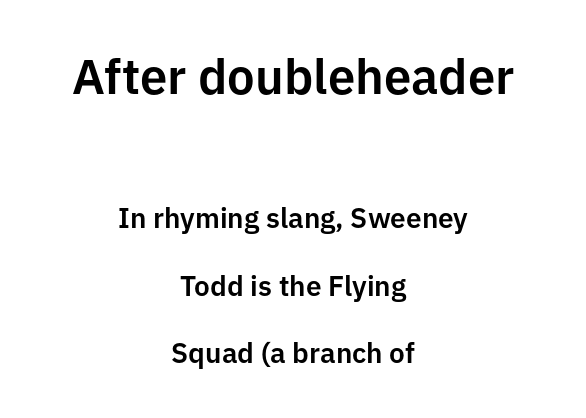
{"serif": "no", "italic": "no", "width": "normal", "stroke_contrast": "low", "x_height": "medium", "monospaced": "no", "underline": "no", "align": "center", "line_spacing": "loose", "line_spacing_ratio": 2.41, "letter_spacing": "normal", "letter_spacing_em": 0.0, "larger_block": "first", "size_ratio": 1.75, "glyph_px": 49}
